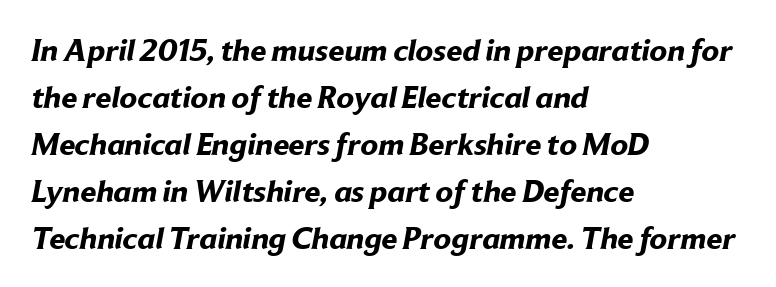
{"serif": "no", "bold": "yes", "weight": "bold", "width": "normal", "stroke_contrast": "low", "x_height": "medium", "monospaced": "no", "underline": "no", "align": "left", "line_spacing": "normal", "line_spacing_ratio": 1.47, "letter_spacing": "normal", "letter_spacing_em": 0.0, "glyph_px": 32}
